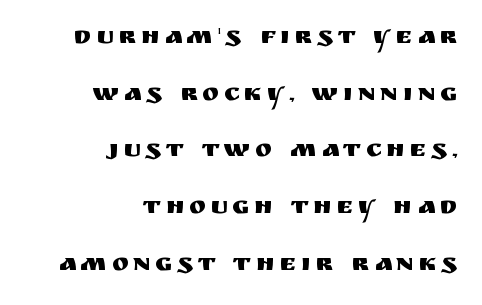
Q: Is the text italic (slanted)? A: No, it is upright.
Q: Is the text underlined? A: No.
Q: How is the paragraph aligned? A: Right-aligned.
Q: Is the spacing between lines tight, normal or loose? A: Loose.
